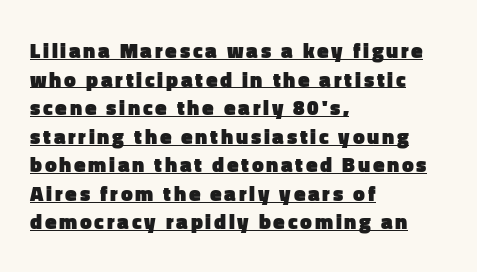
{"italic": "no", "bold": "yes", "underline": "yes", "align": "left", "line_spacing": "normal", "line_spacing_ratio": 1.36, "glyph_px": 21}
